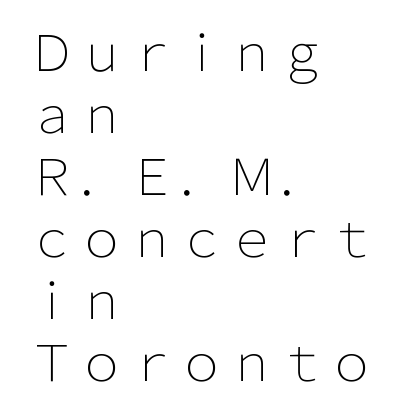
The strokes carry an ordinary text weight at most. Nobody touched the tracking dial on this one. Notice how the passage keeps a crisp vertical edge on the left only. The characters display no serif detailing; their extremities are plain. Check under the words: just untouched page.
